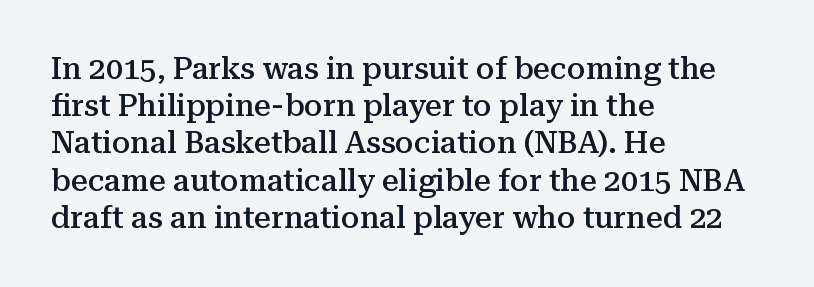
The image shows 30 px semibold serif type, upright; set left-aligned, line spacing 1.24x, normal letter spacing, not underlined; medium stroke contrast and a medium x-height.
